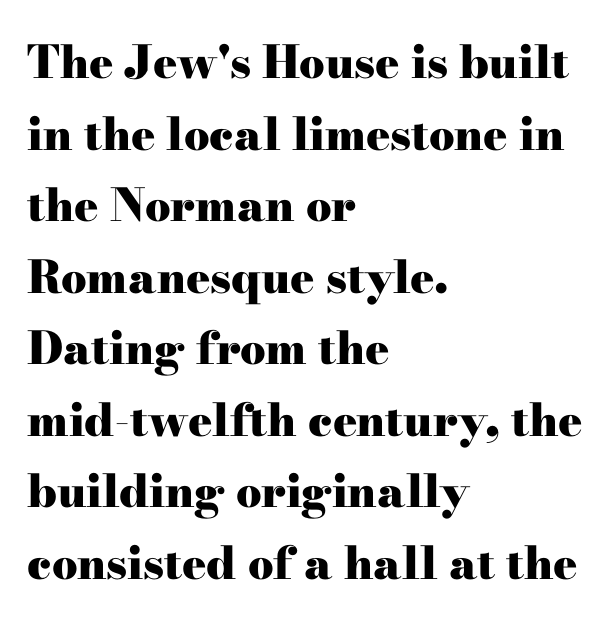
The image shows 45 px heavy, wide serif type, upright; set left-aligned, normal line spacing (1.59x), normal letter spacing, not underlined; high stroke contrast and a small x-height.
